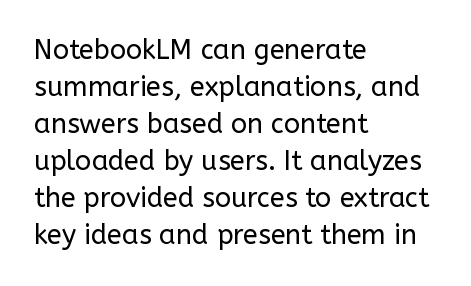
Q: Is the text bold? A: No.
Q: Is the text italic (slanted)? A: No, it is upright.
Q: Is the text underlined? A: No.
Q: How is the paragraph aligned? A: Left-aligned.
Q: Is the spacing between letters normal or unusually wide? A: Normal.
Q: Is the spacing between lines tight, normal or loose? A: Normal.
